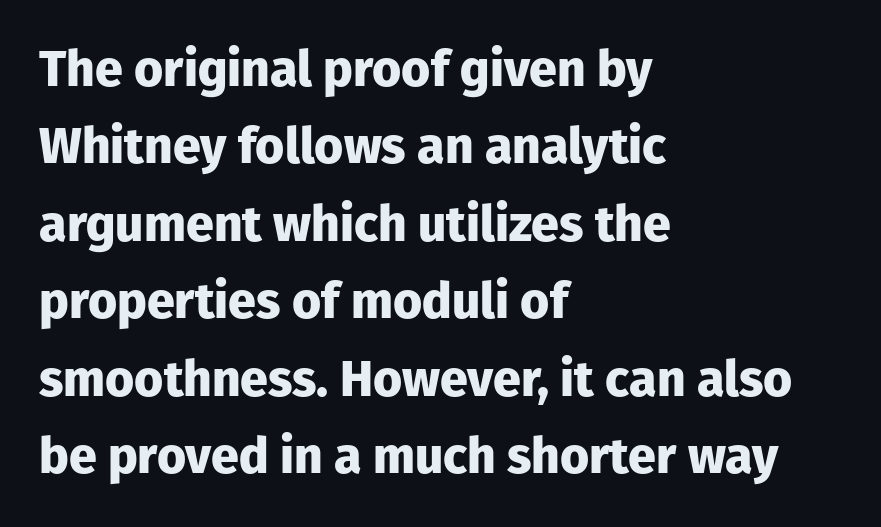
Q: Is the text bold? A: Yes.
Q: Is the text italic (slanted)? A: No, it is upright.
Q: Is the typeface a serif or a sans-serif typeface? A: Sans-serif.
Q: Is the text underlined? A: No.
Q: How is the paragraph aligned? A: Left-aligned.
Q: Is the spacing between letters normal or unusually wide? A: Normal.
Q: Is the spacing between lines tight, normal or loose? A: Normal.
Q: Width (condensed, normal, or wide)? A: Normal.
Q: Stroke contrast? A: Low.
Q: x-height? A: Medium.
Q: Monospaced? A: No.
